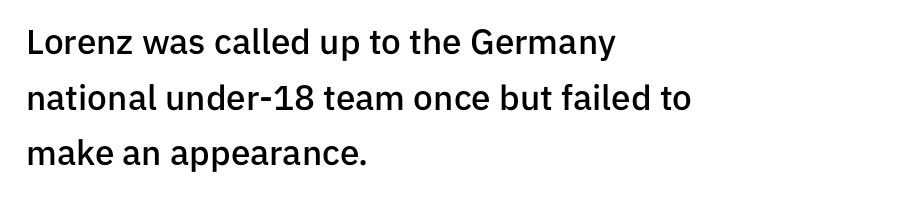
The image shows 35 px semibold sans-serif type, upright; set left-aligned, normal line spacing (1.59x), normal letter spacing, not underlined; low stroke contrast and a medium x-height.
